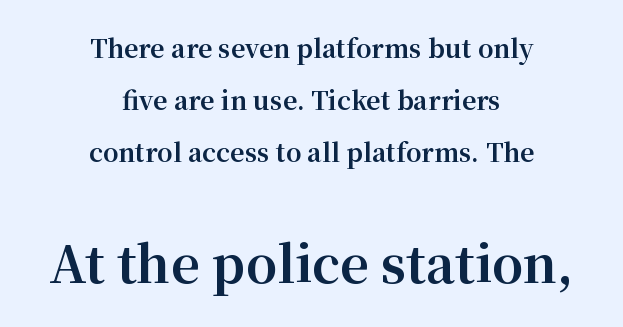
{"serif": "yes", "italic": "no", "bold": "yes", "weight": "bold", "width": "normal", "stroke_contrast": "medium", "x_height": "medium", "monospaced": "no", "underline": "no", "align": "center", "line_spacing": "loose", "line_spacing_ratio": 2.08, "letter_spacing": "normal", "letter_spacing_em": 0.0, "larger_block": "second", "size_ratio": 2.0, "glyph_px": 50}
